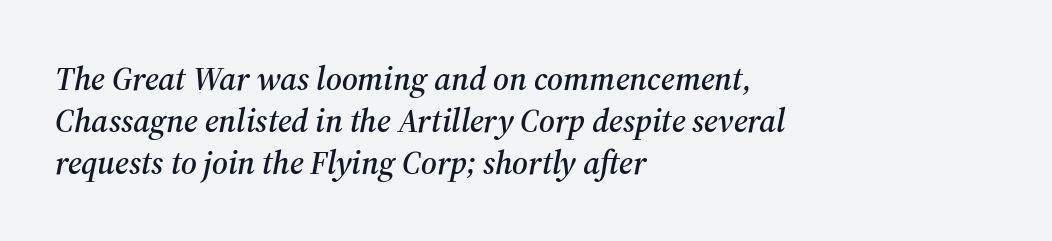
Q: Is the text italic (slanted)? A: Yes, it leans right by about 12 degrees.
Q: Is the typeface a serif or a sans-serif typeface? A: Serif.
Q: Is the text underlined? A: No.
Q: How is the paragraph aligned? A: Left-aligned.
Q: Is the spacing between letters normal or unusually wide? A: Normal.
Q: Is the spacing between lines tight, normal or loose? A: Normal.
Q: Width (condensed, normal, or wide)? A: Normal.
Q: Stroke contrast? A: Medium.
Q: x-height? A: Medium.
Q: Monospaced? A: No.
